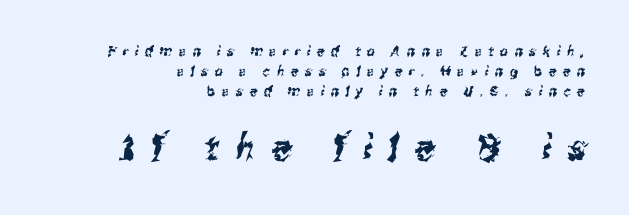
{"serif": "no", "width": "condensed", "stroke_contrast": "medium", "x_height": "medium", "monospaced": "no", "underline": "no", "align": "right", "line_spacing": "normal", "line_spacing_ratio": 1.42, "letter_spacing": "wide", "letter_spacing_em": 0.46, "larger_block": "second", "size_ratio": 2.57, "glyph_px": 36}
